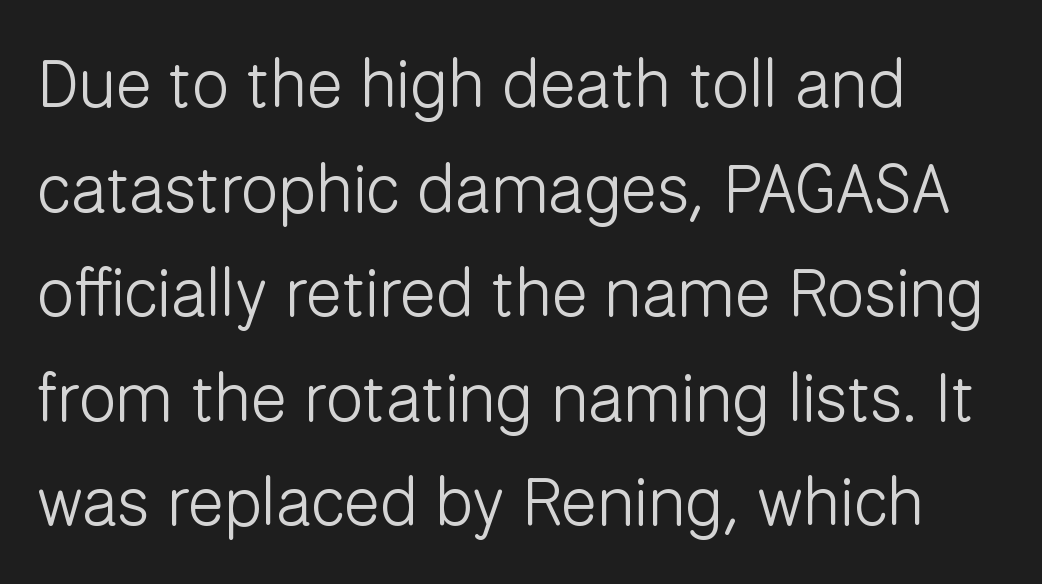
Q: Is the text bold? A: No.
Q: Is the text italic (slanted)? A: No, it is upright.
Q: Is the typeface a serif or a sans-serif typeface? A: Sans-serif.
Q: Is the text underlined? A: No.
Q: How is the paragraph aligned? A: Left-aligned.
Q: Is the spacing between letters normal or unusually wide? A: Normal.
Q: Is the spacing between lines tight, normal or loose? A: Normal.
Q: Width (condensed, normal, or wide)? A: Normal.
Q: Stroke contrast? A: Low.
Q: x-height? A: Medium.
Q: Monospaced? A: No.
